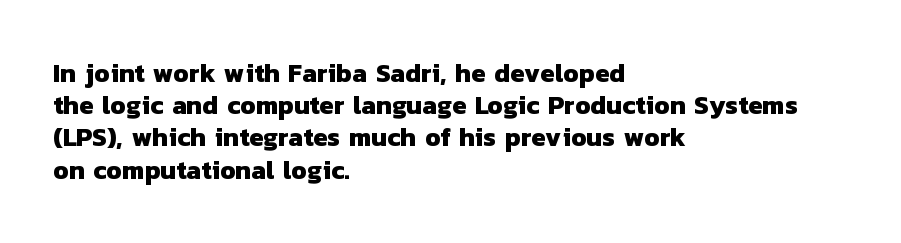
Q: Is the text bold? A: Yes.
Q: Is the text underlined? A: No.
Q: How is the paragraph aligned? A: Left-aligned.
Q: Is the spacing between letters normal or unusually wide? A: Normal.
